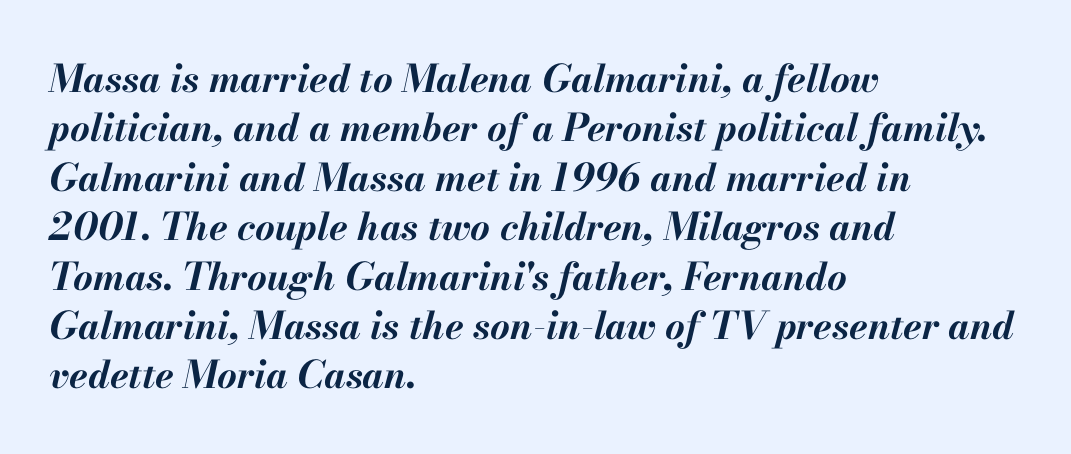
The image shows 38 px bold type, italic (leaning right); set left-aligned, normal line spacing (1.3x), normal letter spacing, not underlined; medium stroke contrast and a small x-height.
